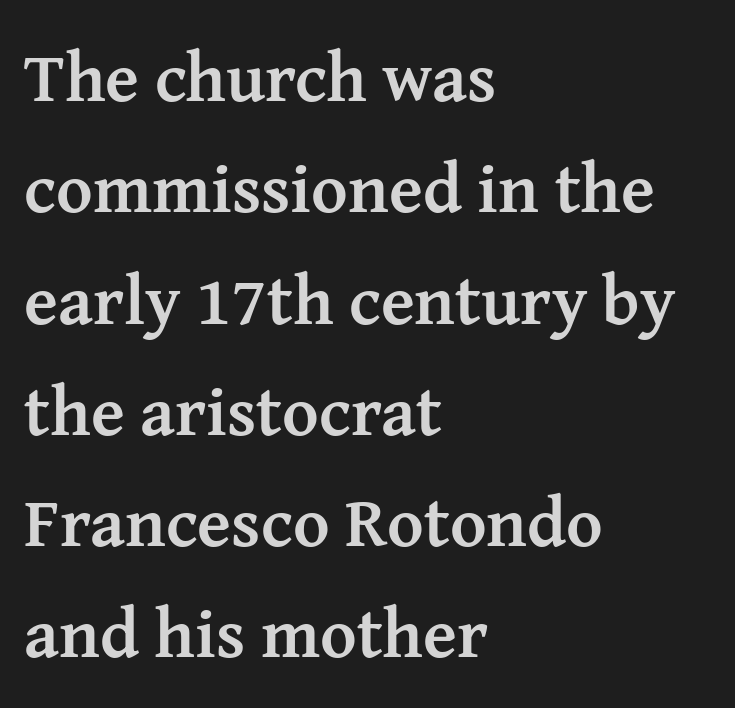
The letterforms sit shoulder to shoulder at normal distance. Posture: vertical. Successive baselines arrive at the customary interval. Each letter's strokes conclude with small projecting serifs. The glyphs are unaccompanied by any horizontal stroke below them.
